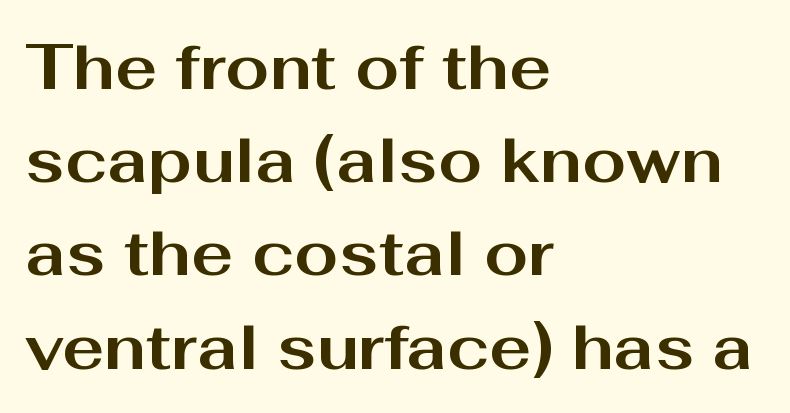
Q: Is the text bold? A: Yes.
Q: Is the text italic (slanted)? A: No, it is upright.
Q: Is the typeface a serif or a sans-serif typeface? A: Sans-serif.
Q: Is the text underlined? A: No.
Q: How is the paragraph aligned? A: Left-aligned.
Q: Is the spacing between letters normal or unusually wide? A: Normal.
Q: Is the spacing between lines tight, normal or loose? A: Normal.
Q: Width (condensed, normal, or wide)? A: Wide.
Q: Stroke contrast? A: Medium.
Q: x-height? A: Medium.
Q: Monospaced? A: No.
